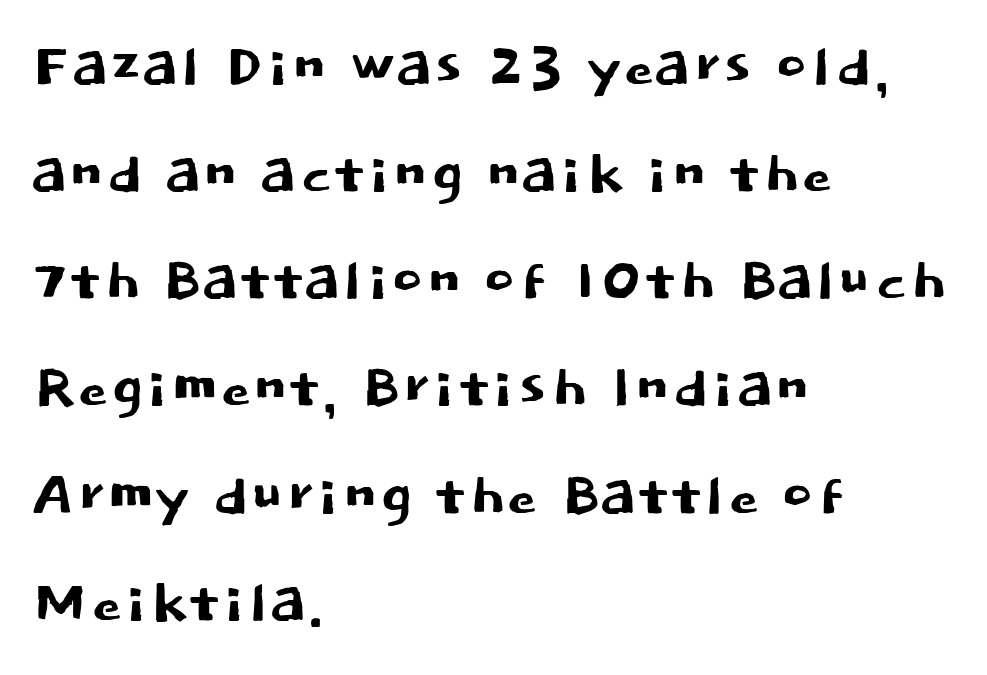
Quick note: not italic, upright. Vertical spacing — default. Decoration check: the copy has no underline. A typesetter would call this proportional, since set widths differ per character. In terms of letterform style, serifs are entirely absent.
